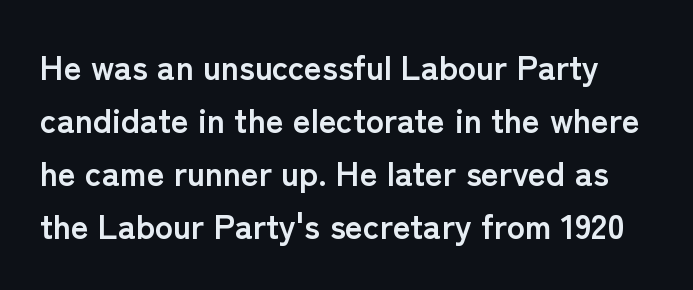
{"serif": "no", "italic": "no", "bold": "yes", "weight": "semibold", "width": "normal", "stroke_contrast": "low", "x_height": "medium", "monospaced": "no", "underline": "no", "line_spacing": "normal", "line_spacing_ratio": 1.56, "letter_spacing": "normal", "letter_spacing_em": 0.0, "glyph_px": 34}
